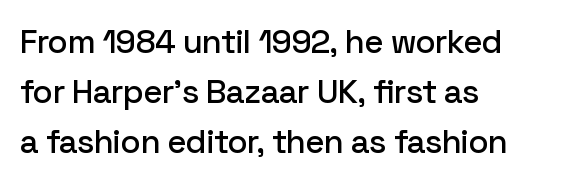
No word sits above an underline. Tall strokes in this sample are plumb rather than angled. Do the characters align in a grid? No, the font is proportional. Serifs: no, the terminals of the letterforms are clean.
